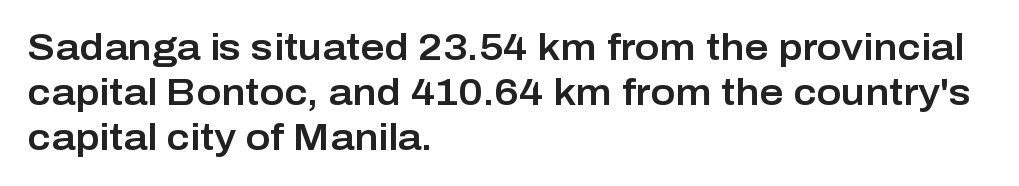
The image shows 37 px sans-serif type, upright; set left-aligned, line spacing 1.22x, normal letter spacing, not underlined; low stroke contrast and a medium x-height.
